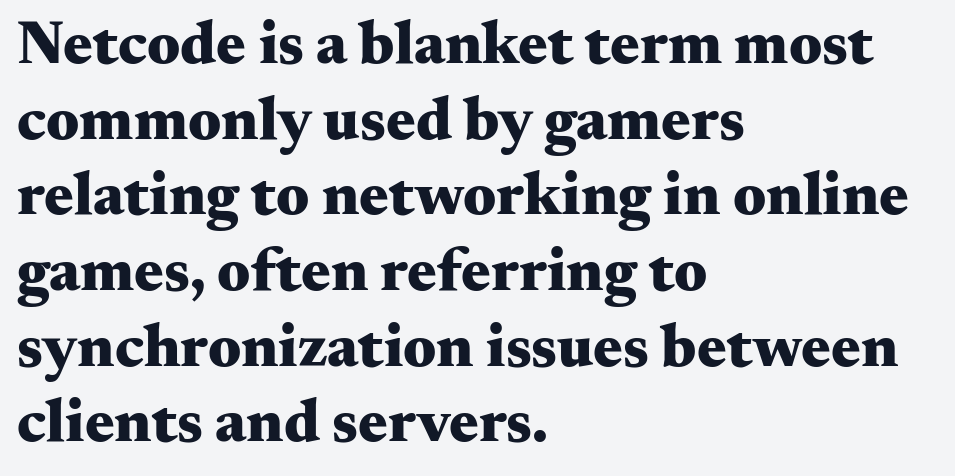
Q: Is the text bold? A: Yes.
Q: Is the text italic (slanted)? A: No, it is upright.
Q: Is the typeface a serif or a sans-serif typeface? A: Serif.
Q: Is the text underlined? A: No.
Q: How is the paragraph aligned? A: Left-aligned.
Q: Is the spacing between letters normal or unusually wide? A: Normal.
Q: Width (condensed, normal, or wide)? A: Wide.
Q: Stroke contrast? A: Medium.
Q: x-height? A: Small.
Q: Monospaced? A: No.
